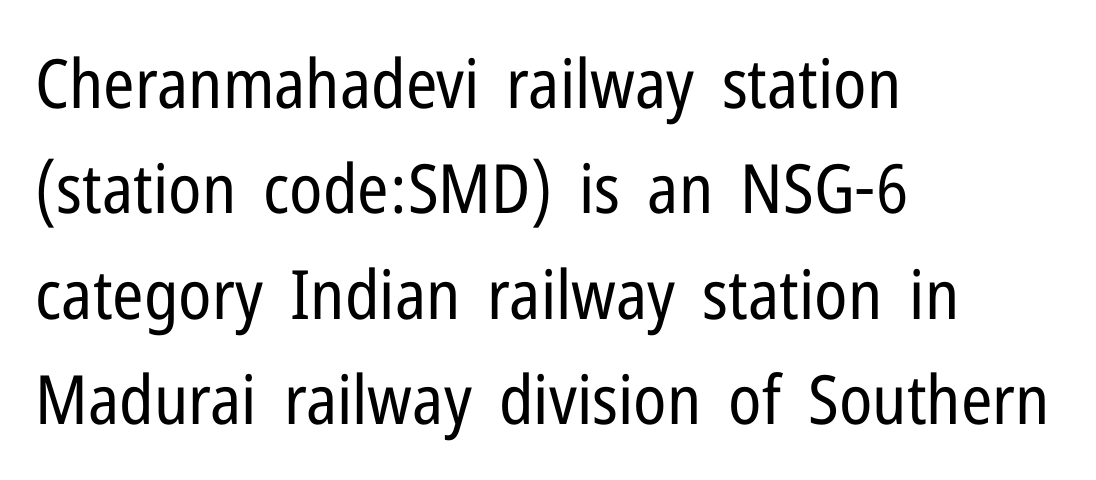
Looks like regular typesetting: each glyph gets only the width it needs. The passage shown is typeset with a sans-serif family. The letterforms sit at book weight or below. A roman cut, with each character standing at attention.
